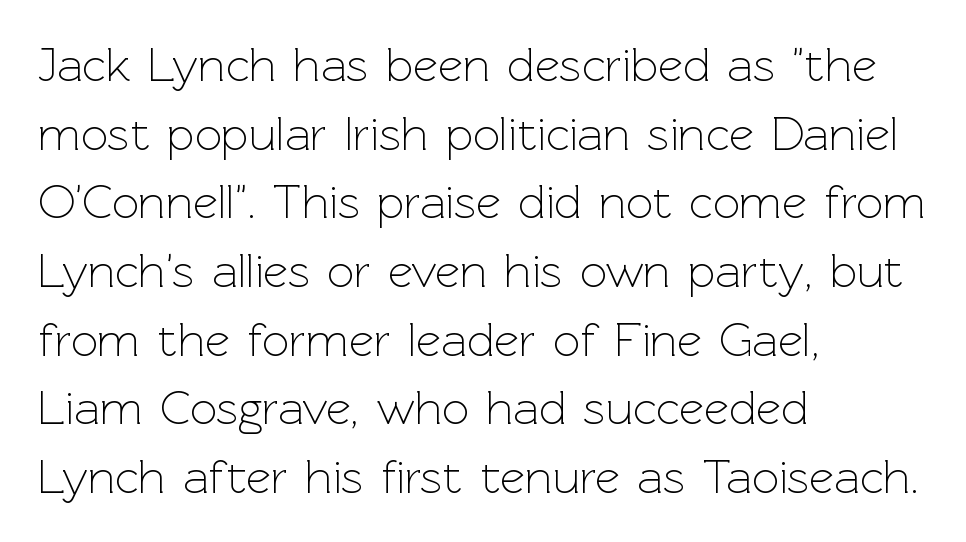
Q: Is the text bold? A: No.
Q: Is the text italic (slanted)? A: No, it is upright.
Q: Is the typeface a serif or a sans-serif typeface? A: Sans-serif.
Q: Is the text underlined? A: No.
Q: How is the paragraph aligned? A: Left-aligned.
Q: Is the spacing between letters normal or unusually wide? A: Normal.
Q: Is the spacing between lines tight, normal or loose? A: Normal.
Q: Width (condensed, normal, or wide)? A: Normal.
Q: x-height? A: Medium.
Q: Monospaced? A: No.
